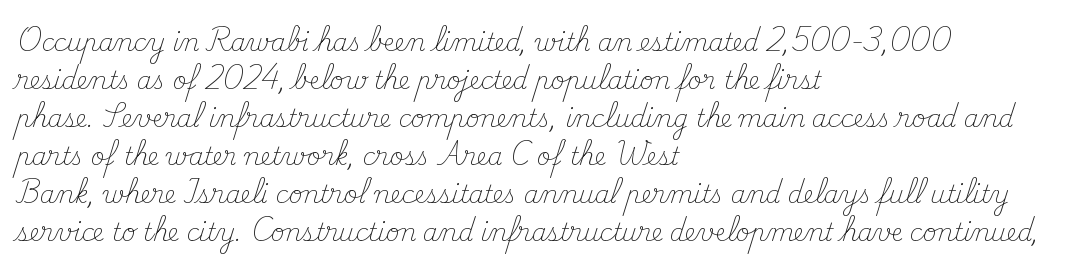
Caption: standard tracking, unaltered. How would I describe the line gaps? Plain and ordinary. The typeface has the unassuming heft of standard copy or less. The lines are quadded left.
